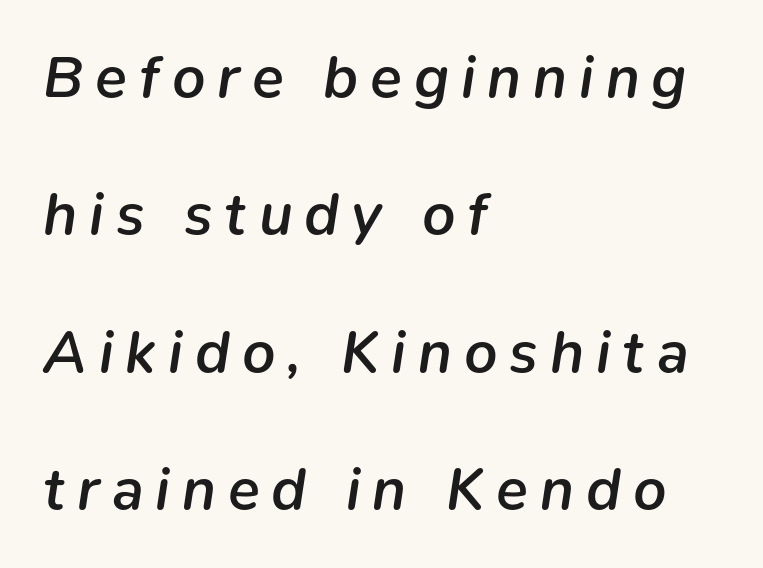
The image shows 59 px semibold type, italic (leaning right); set left-aligned, loose line spacing (2.33x), unusually wide letter spacing (+0.2 em), not underlined; low stroke contrast and a medium x-height.
